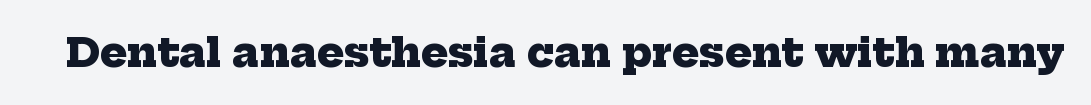
Q: Is the text bold? A: Yes.
Q: Is the typeface a serif or a sans-serif typeface? A: Serif.
Q: Is the text underlined? A: No.
Q: Is the spacing between letters normal or unusually wide? A: Normal.
Q: Width (condensed, normal, or wide)? A: Normal.
Q: Stroke contrast? A: Low.
Q: x-height? A: Medium.
Q: Monospaced? A: No.
